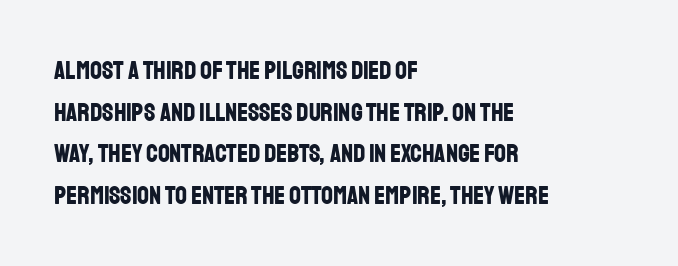
When letters stand straight like this, we call the style roman or upright. Successive baselines arrive at the customary interval. This rendering uses left alignment, leaving the right contour irregular. Notice how thick the strokes are: this is what a full bold looks like.
